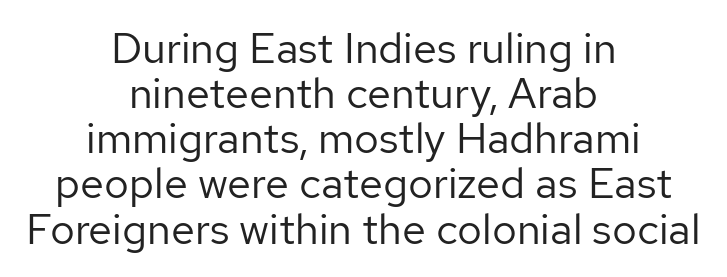
Q: Is the text bold? A: No.
Q: Is the text italic (slanted)? A: No, it is upright.
Q: Is the typeface a serif or a sans-serif typeface? A: Sans-serif.
Q: Is the text underlined? A: No.
Q: How is the paragraph aligned? A: Centered.
Q: Is the spacing between letters normal or unusually wide? A: Normal.
Q: Is the spacing between lines tight, normal or loose? A: Tight.
Q: Width (condensed, normal, or wide)? A: Normal.
Q: Stroke contrast? A: Low.
Q: x-height? A: Medium.
Q: Monospaced? A: No.
